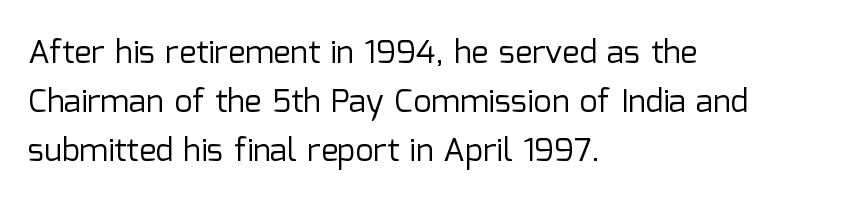
Think of a printed novel: that variable character pitch is what you see here. The specimen omits any rule beneath the text block's lines. What's the leading like? Ordinary, nothing unusual. A typesetter would call this zero additional tracking.
